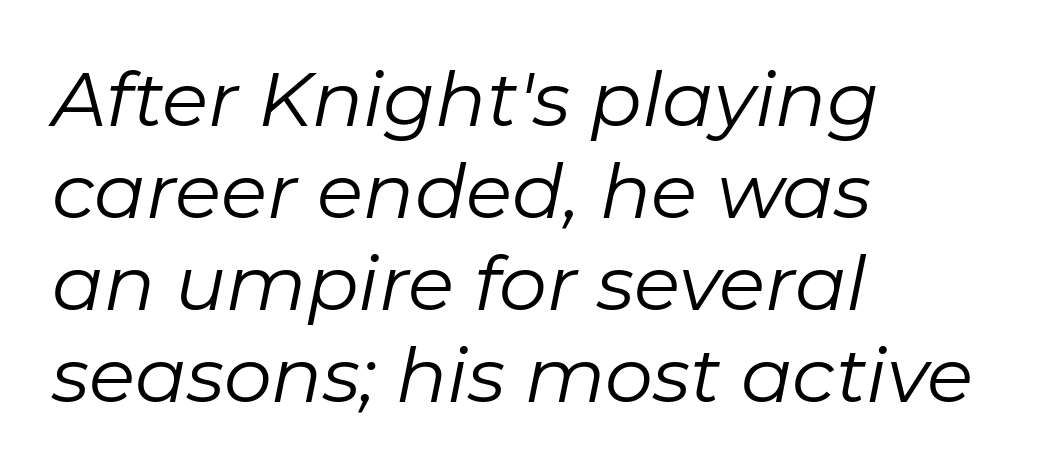
The horizontal fit of the characters is conventional and even. Glance below the letters and you will spot only blank space. Weight: in the light-to-regular range. Is the type slanted? Yes — the strokes lean at a clear angle.
